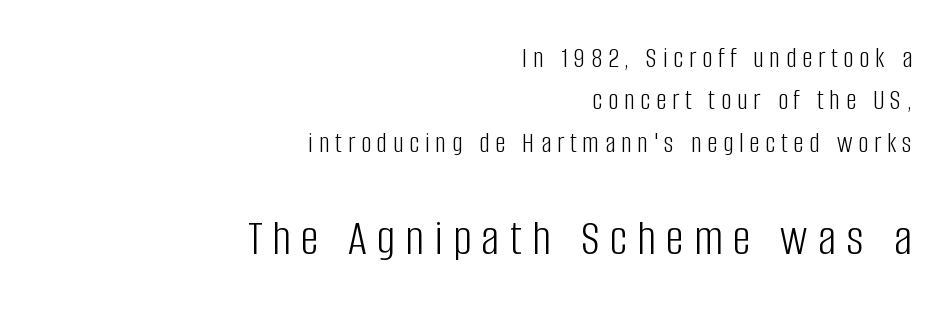
The image shows 51 px light, condensed sans-serif type, upright; set right-aligned, normal line spacing (1.46x), unusually wide letter spacing (+0.2 em), not underlined; the second (bottom) block is 1.76x larger; low stroke contrast and a large x-height.
